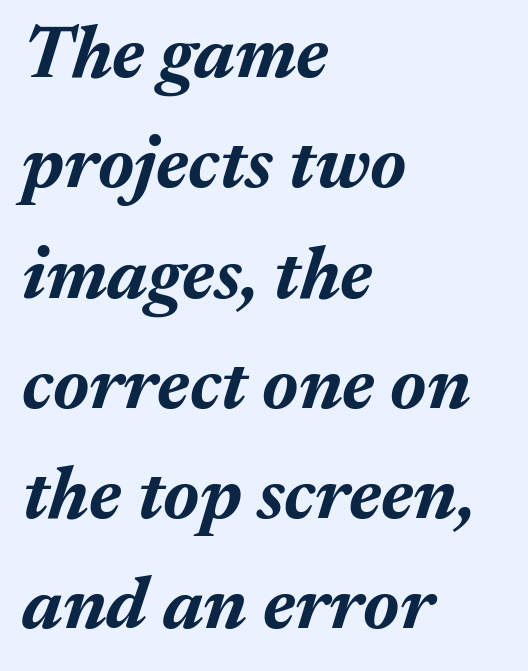
The image shows 74 px bold type, italic (leaning right); set left-aligned, normal line spacing (1.49x), normal letter spacing, not underlined; medium stroke contrast and a medium x-height.
